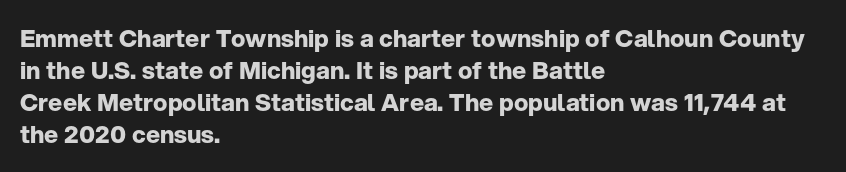
Heavy-handed strokes throughout: this text is bold. Ordinary non-slanted type is in use. The text block is weighted toward the left margin, trailing off unevenly rightward. Students, observe: this is what conventionally led text looks like. Students, note that the glyphs here touch the page at normal intervals. The words here are not underlined.
